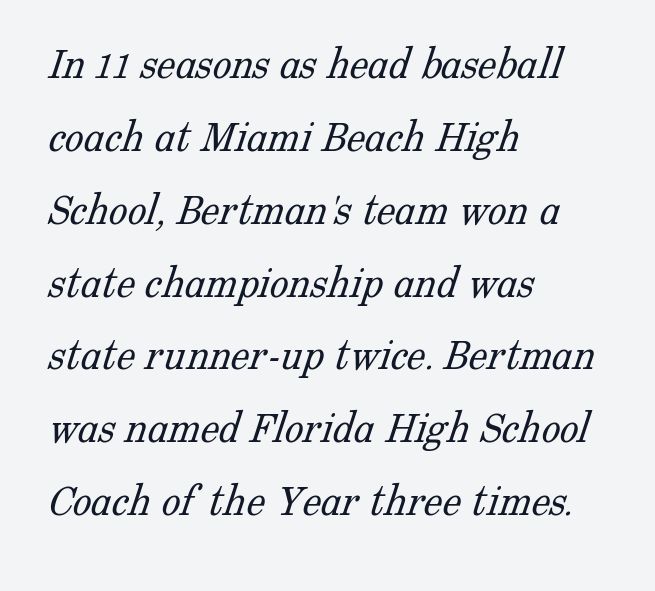
The image shows 47 px light serif type; set left-aligned, normal line spacing (1.55x), normal letter spacing, not underlined; low stroke contrast and a medium x-height.
